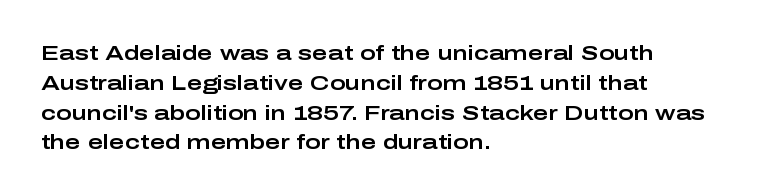
The image shows 21 px text type, upright; set left-aligned, normal line spacing (1.42x), normal letter spacing, not underlined.
